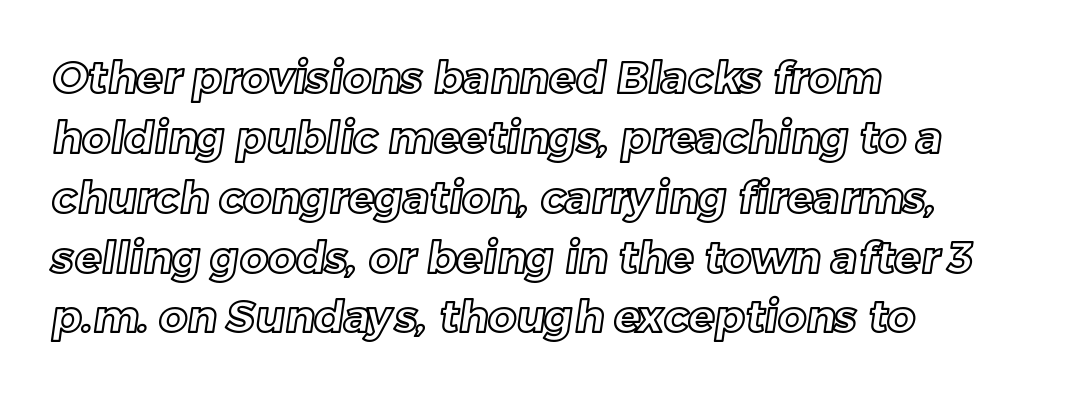
The image shows 44 px text type; set left-aligned, normal line spacing (1.36x), normal letter spacing, not underlined; a medium x-height.
